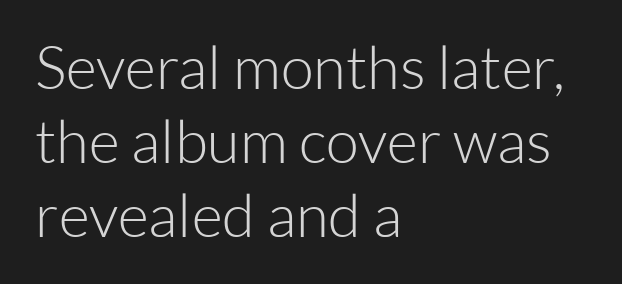
{"serif": "no", "italic": "no", "bold": "no", "weight": "light", "width": "normal", "stroke_contrast": "low", "x_height": "medium", "monospaced": "no", "underline": "no", "align": "left", "line_spacing_ratio": 1.23, "letter_spacing": "normal", "letter_spacing_em": 0.0, "glyph_px": 60}
